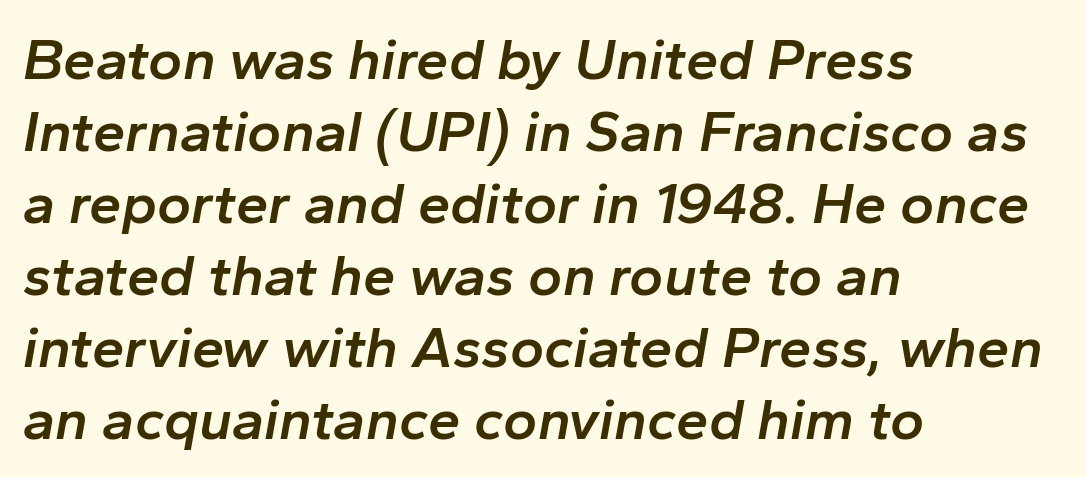
{"italic": "yes", "lean": "right", "slant_degrees": 10, "bold": "semi", "weight": "semibold", "width": "normal", "stroke_contrast": "low", "x_height": "medium", "monospaced": "no", "underline": "no", "align": "left", "line_spacing_ratio": 1.24, "letter_spacing": "normal", "letter_spacing_em": 0.0, "glyph_px": 58}
